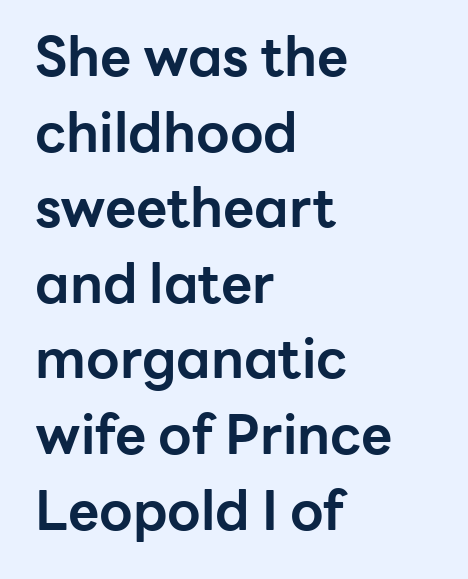
Ordinary non-slanted type is in use. The text block is weighted toward the left margin, trailing off unevenly rightward. The letters advance in unequal steps, a hallmark of proportional type. Typographic density is high because the face is bold.
